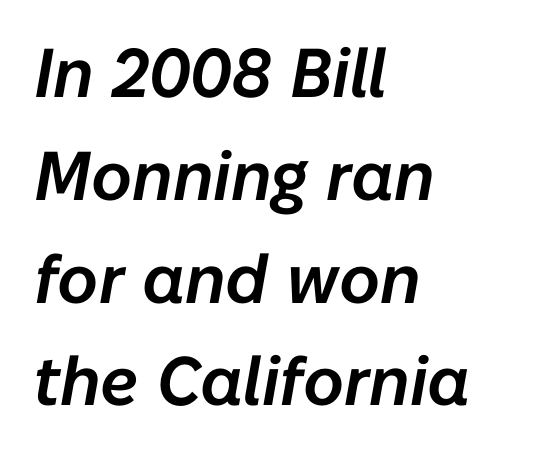
Q: Is the text italic (slanted)? A: Yes, it leans right by about 10 degrees.
Q: Is the text underlined? A: No.
Q: How is the paragraph aligned? A: Left-aligned.
Q: Is the spacing between letters normal or unusually wide? A: Normal.
Q: Is the spacing between lines tight, normal or loose? A: Normal.
Q: Width (condensed, normal, or wide)? A: Normal.
Q: Stroke contrast? A: Low.
Q: x-height? A: Medium.
Q: Monospaced? A: No.
